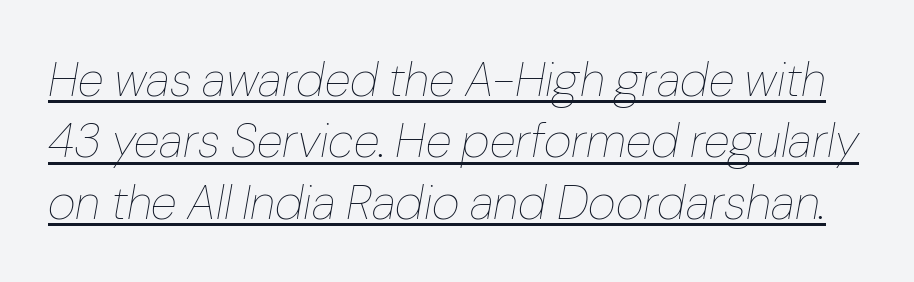
The sample's only ornament is a line tracing under the words. The rendering keeps characters at their native spacing. The rendering applies a slant to the glyphs. Is this a heavy cut? Hardly; it is regular or lighter.
